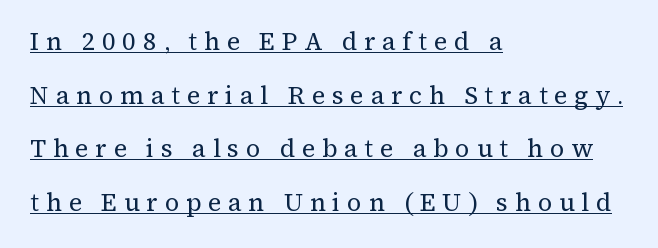
{"italic": "no", "bold": "no", "underline": "yes", "align": "left", "line_spacing": "loose", "line_spacing_ratio": 2.15, "letter_spacing": "wide", "letter_spacing_em": 0.27, "glyph_px": 25}
